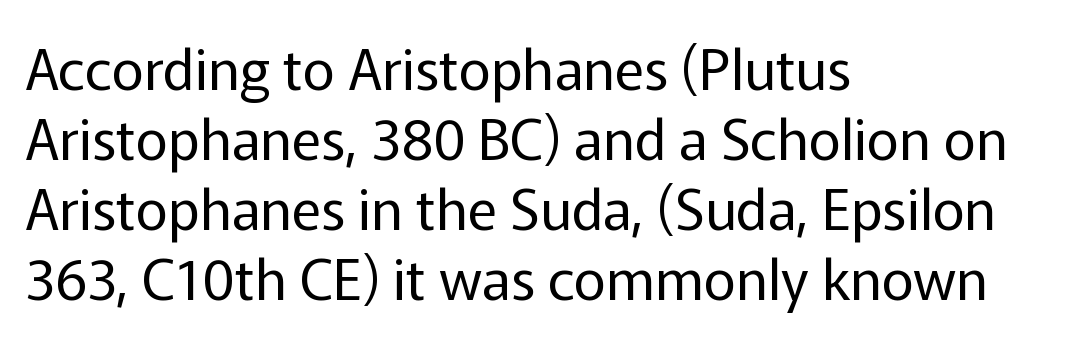
{"serif": "no", "italic": "no", "bold": "no", "weight": "regular", "width": "normal", "stroke_contrast": "low", "x_height": "medium", "monospaced": "no", "underline": "no", "align": "left", "line_spacing": "normal", "line_spacing_ratio": 1.25, "letter_spacing": "normal", "letter_spacing_em": 0.0, "glyph_px": 56}
